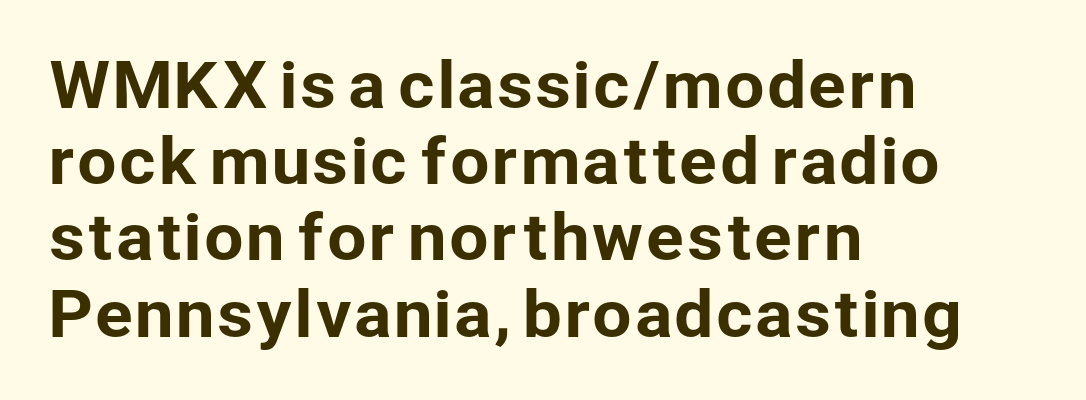
{"serif": "no", "italic": "no", "width": "normal", "stroke_contrast": "low", "x_height": "medium", "monospaced": "no", "underline": "no", "align": "left", "line_spacing_ratio": 1.21, "letter_spacing": "normal", "letter_spacing_em": 0.0, "glyph_px": 63}
